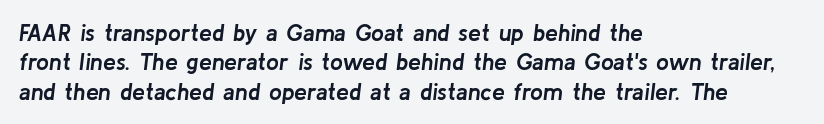
The image shows 23 px bold type, italic (leaning right); set left-aligned, normal line spacing (1.28x), normal letter spacing, not underlined.
